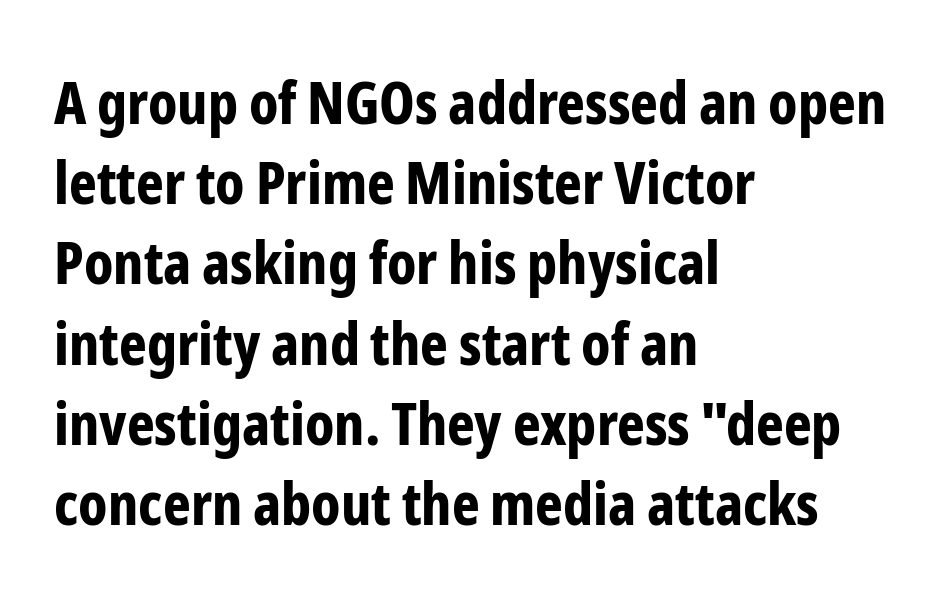
The image shows 59 px bold, condensed sans-serif type, upright; set left-aligned, normal line spacing (1.36x), normal letter spacing, not underlined; low stroke contrast and a medium x-height.
